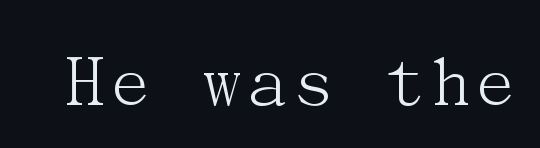
Summary of weight: not heavy and not bold. Observe the ordinary spacing: letters are neighbours, not strangers. The passage shown is not underscored anywhere. This rendering employs a face with finishing strokes, i.e., a serif. If you drew a line through each stem, it would be perfectly vertical.
